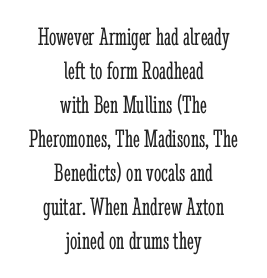
Q: Is the text bold? A: No.
Q: Is the text italic (slanted)? A: No, it is upright.
Q: Is the text underlined? A: No.
Q: How is the paragraph aligned? A: Centered.
Q: Is the spacing between letters normal or unusually wide? A: Normal.
Q: Is the spacing between lines tight, normal or loose? A: Normal.
